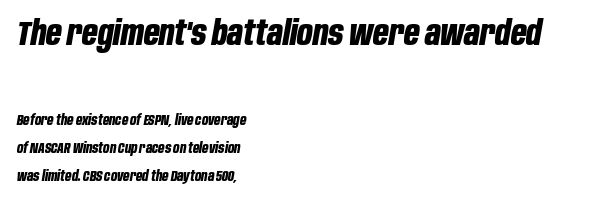
{"italic": "yes", "lean": "right", "slant_degrees": 10, "bold": "yes", "weight": "bold", "width": "condensed", "stroke_contrast": "low", "x_height": "large", "monospaced": "no", "underline": "no", "align": "left", "line_spacing": "loose", "line_spacing_ratio": 2.01, "letter_spacing": "normal", "letter_spacing_em": 0.0, "larger_block": "first", "size_ratio": 2.43, "glyph_px": 34}
